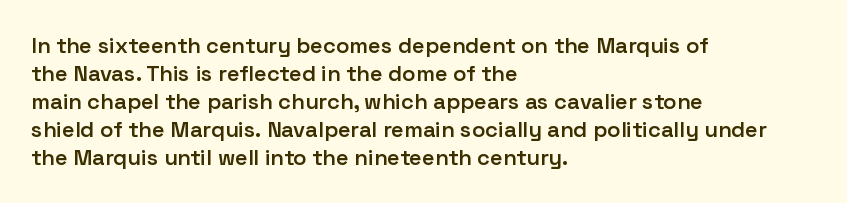
Regular leading. Is there any slant? The stems are plumb. You could call the tracking neutral — neither tight nor loose. A bare baseline throughout the passage.
